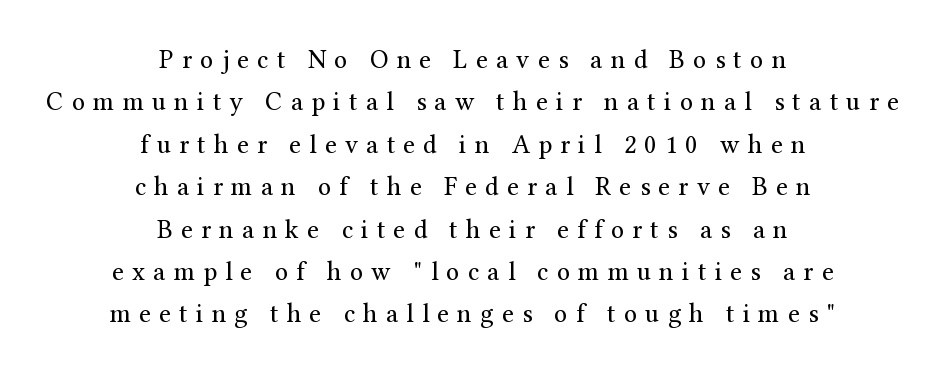
Does the lettering tilt? It doesn't — this is upright. No heavy texture on the line: the type isn't bold. Interline gaps are of average width in this sample. In terms of letterspacing, this is a distinctly airy, spread setting. Decoration check: the copy has no underline.
